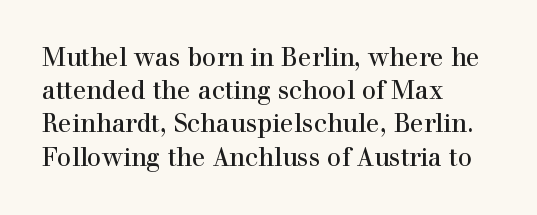
{"italic": "no", "underline": "no", "align": "left", "line_spacing": "normal", "line_spacing_ratio": 1.33, "letter_spacing": "normal", "letter_spacing_em": 0.0, "glyph_px": 25}
